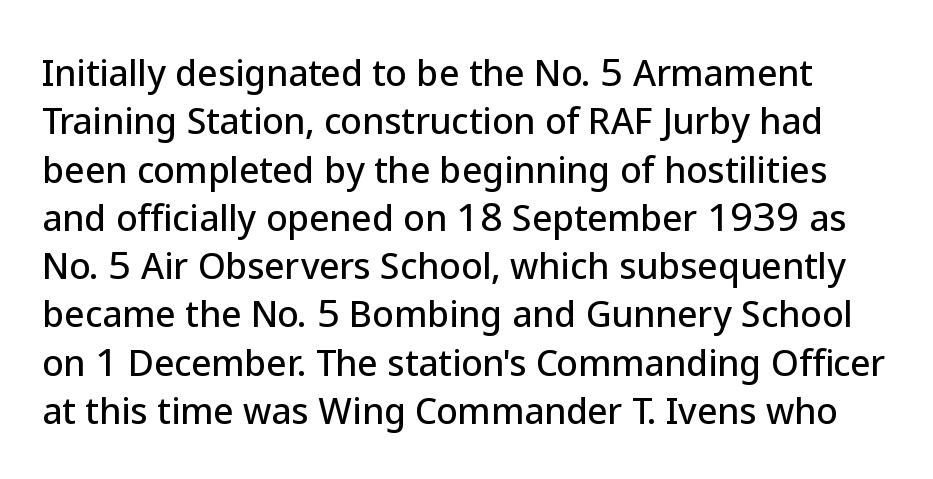
Typographically, this falls in the sans-serif category. What's the leading like? Ordinary, nothing unusual. Each letter keeps its own natural width here, so spacing adapts to shape. Nope, not italic — everything's standing straight. In terms of letterspacing, this is plain default setting.
